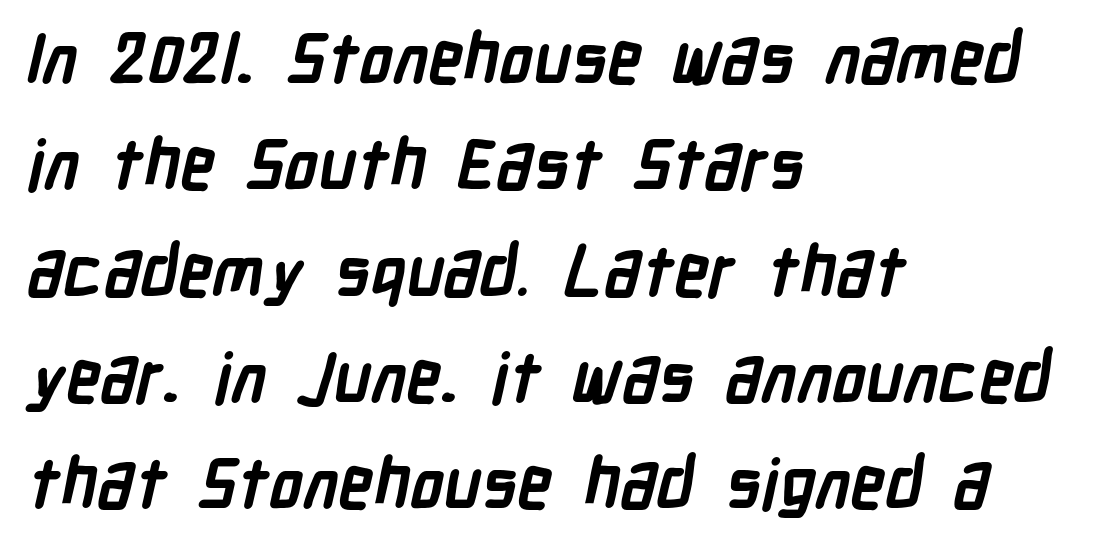
The gap between lines stays unmarked. The rendering shows plain stroke endings on the letterforms — a sans-serif design. The space between consecutive lines is moderate. Casual observation: everything's shoved over to the left. A typesetter would call this proportional, since set widths differ per character. Stroke thickness is high; the sample reads as a true bold.
